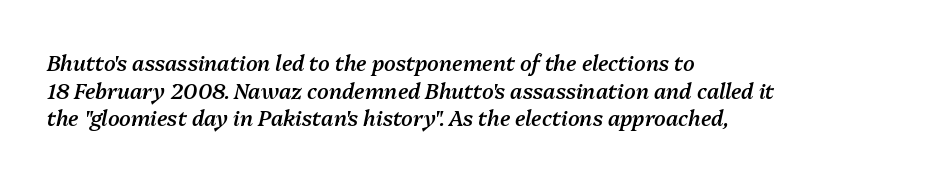
Which margin do the lines hug? The left one — the right edge is uneven. Summary of weight: moderately heavy, a semibold. Spacing between characters is what you'd get straight out of the box. Designer's note — italics engaged. A clean baseline with only descenders dipping below it. The space between consecutive lines is moderate.
